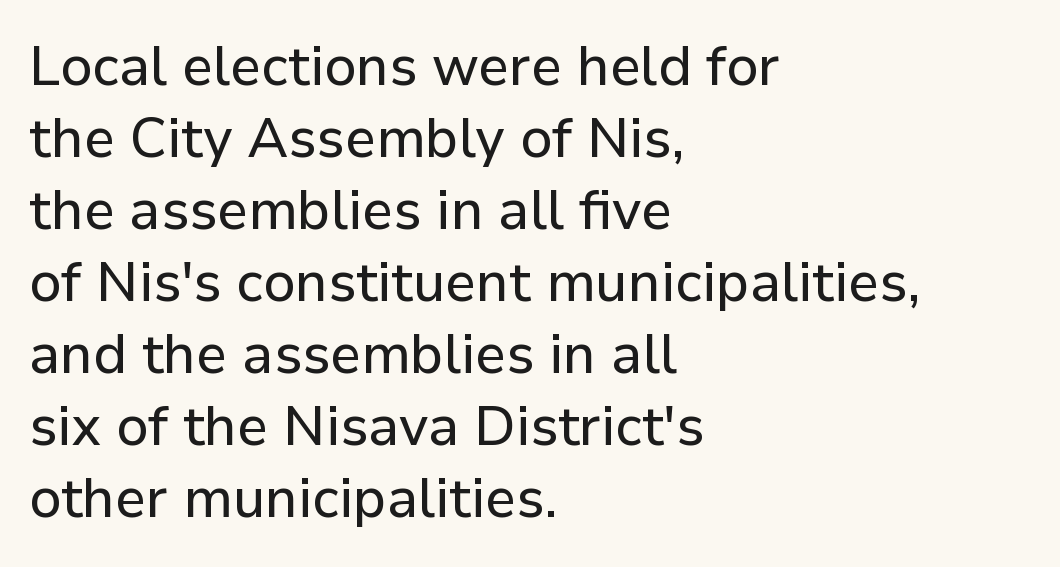
Q: Is the text italic (slanted)? A: No, it is upright.
Q: Is the typeface a serif or a sans-serif typeface? A: Sans-serif.
Q: Is the text underlined? A: No.
Q: How is the paragraph aligned? A: Left-aligned.
Q: Is the spacing between letters normal or unusually wide? A: Normal.
Q: Is the spacing between lines tight, normal or loose? A: Normal.
Q: Width (condensed, normal, or wide)? A: Normal.
Q: Stroke contrast? A: Low.
Q: x-height? A: Medium.
Q: Monospaced? A: No.
